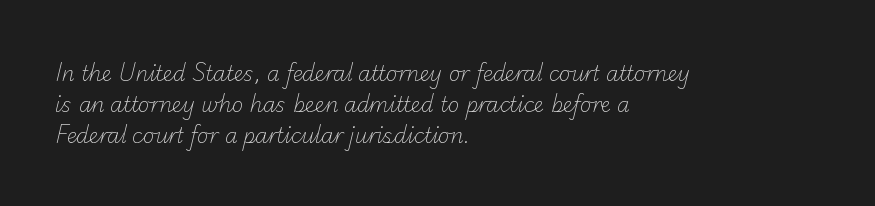
Q: Is the text bold? A: No.
Q: Is the text underlined? A: No.
Q: How is the paragraph aligned? A: Left-aligned.
Q: Is the spacing between letters normal or unusually wide? A: Normal.
Q: Is the spacing between lines tight, normal or loose? A: Normal.
